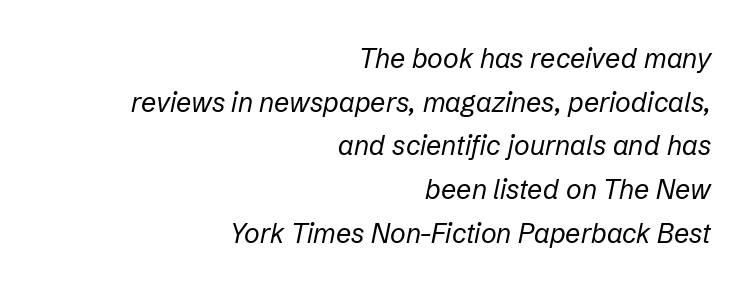
{"italic": "yes", "lean": "right", "slant_degrees": 12, "bold": "no", "underline": "no", "align": "right", "line_spacing": "normal", "line_spacing_ratio": 1.62, "letter_spacing": "normal", "letter_spacing_em": 0.0, "glyph_px": 27}
